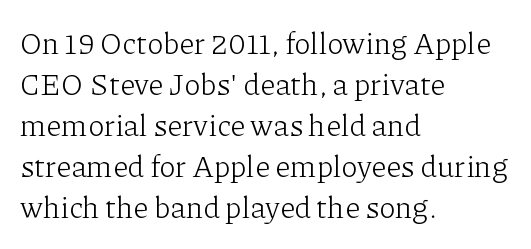
Where is the straight margin? On the left. How would I describe the line gaps? Plain and ordinary. The typography opts for an upright posture over an oblique one. The font sits on the lighter half of the weight spectrum, regular included. The face used here is proportionally spaced, like ordinary book or web type.
